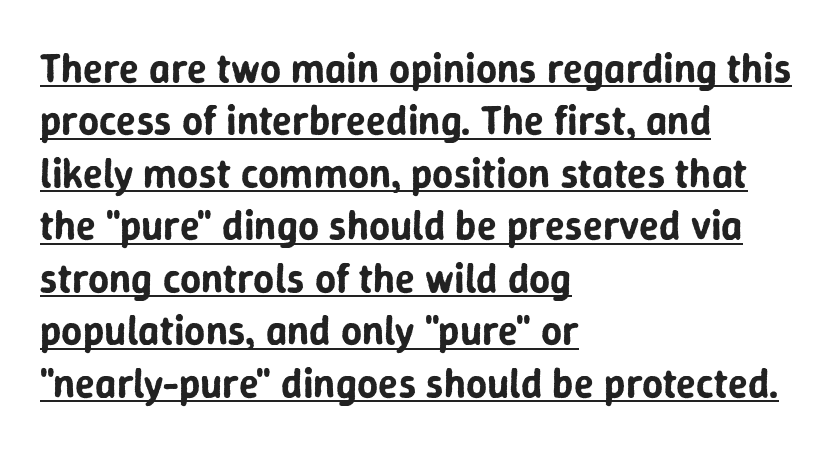
{"serif": "no", "italic": "no", "width": "normal", "stroke_contrast": "low", "x_height": "medium", "monospaced": "no", "underline": "yes", "align": "left", "line_spacing": "normal", "line_spacing_ratio": 1.28, "letter_spacing": "normal", "letter_spacing_em": 0.0, "glyph_px": 41}
